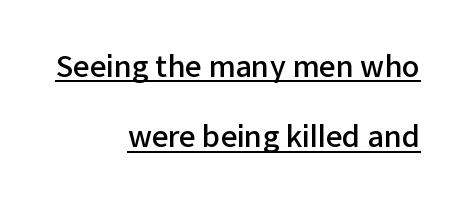
{"serif": "no", "italic": "no", "bold": "semi", "weight": "semibold", "width": "normal", "stroke_contrast": "low", "x_height": "medium", "monospaced": "no", "underline": "yes", "align": "right", "line_spacing": "loose", "line_spacing_ratio": 2.43, "letter_spacing": "normal", "letter_spacing_em": 0.0, "glyph_px": 29}
